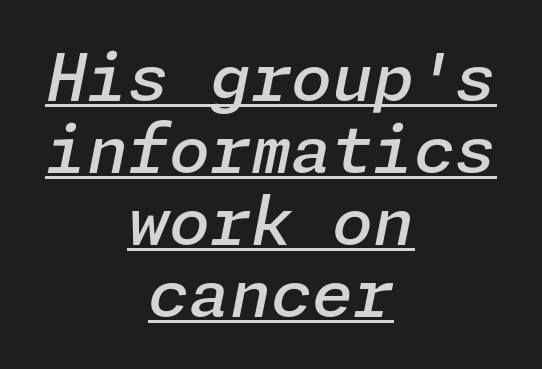
The image shows 66 px semibold type, italic (leaning right); set centered, tight line spacing (1.09x), normal letter spacing, underlined; low stroke contrast and a medium x-height.
